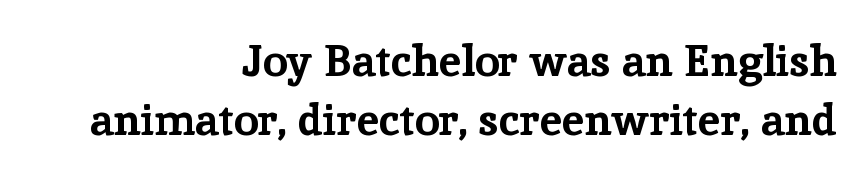
The image shows 44 px bold serif type, upright; set right-aligned, normal line spacing (1.35x), normal letter spacing, not underlined; low stroke contrast and a medium x-height.
